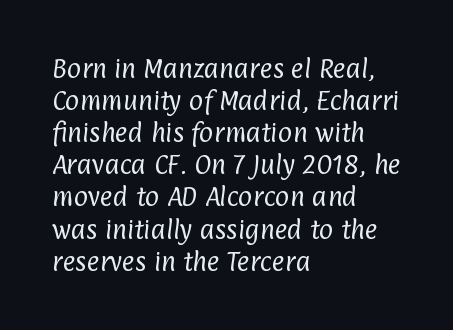
{"bold": "no", "underline": "no", "align": "left", "line_spacing": "normal", "line_spacing_ratio": 1.46, "letter_spacing": "normal", "letter_spacing_em": 0.0, "glyph_px": 22}
